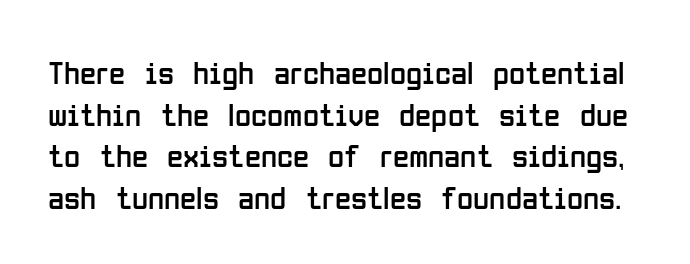
{"serif": "no", "italic": "no", "bold": "no", "weight": "regular", "width": "condensed", "stroke_contrast": "low", "x_height": "medium", "monospaced": "no", "underline": "no", "line_spacing": "normal", "line_spacing_ratio": 1.26, "letter_spacing": "normal", "letter_spacing_em": 0.0, "glyph_px": 33}
